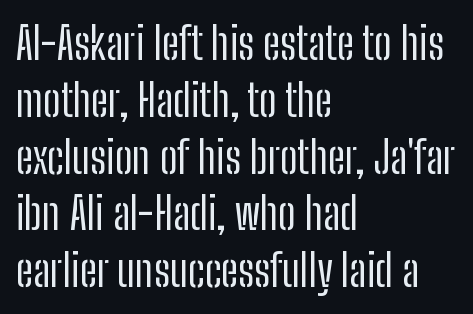
{"serif": "no", "italic": "no", "bold": "no", "weight": "regular", "width": "condensed", "stroke_contrast": "low", "x_height": "medium", "monospaced": "no", "underline": "no", "align": "left", "line_spacing": "normal", "line_spacing_ratio": 1.29, "letter_spacing": "normal", "letter_spacing_em": 0.0, "glyph_px": 44}
